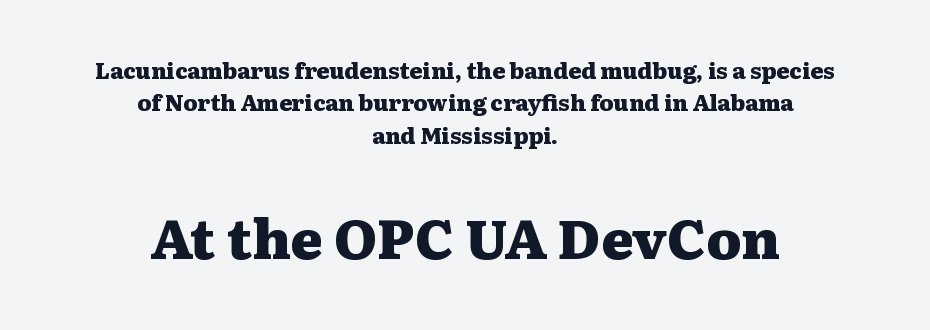
Q: Is the text bold? A: Yes.
Q: Is the text italic (slanted)? A: No, it is upright.
Q: Is the typeface a serif or a sans-serif typeface? A: Serif.
Q: Is the text underlined? A: No.
Q: How is the paragraph aligned? A: Centered.
Q: Is the spacing between letters normal or unusually wide? A: Normal.
Q: Is the spacing between lines tight, normal or loose? A: Normal.
Q: Which block of text is set in a larger size, the first (top) or the second (bottom)? A: The second (bottom) one.
Q: Width (condensed, normal, or wide)? A: Wide.
Q: Stroke contrast? A: Medium.
Q: x-height? A: Medium.
Q: Monospaced? A: No.
